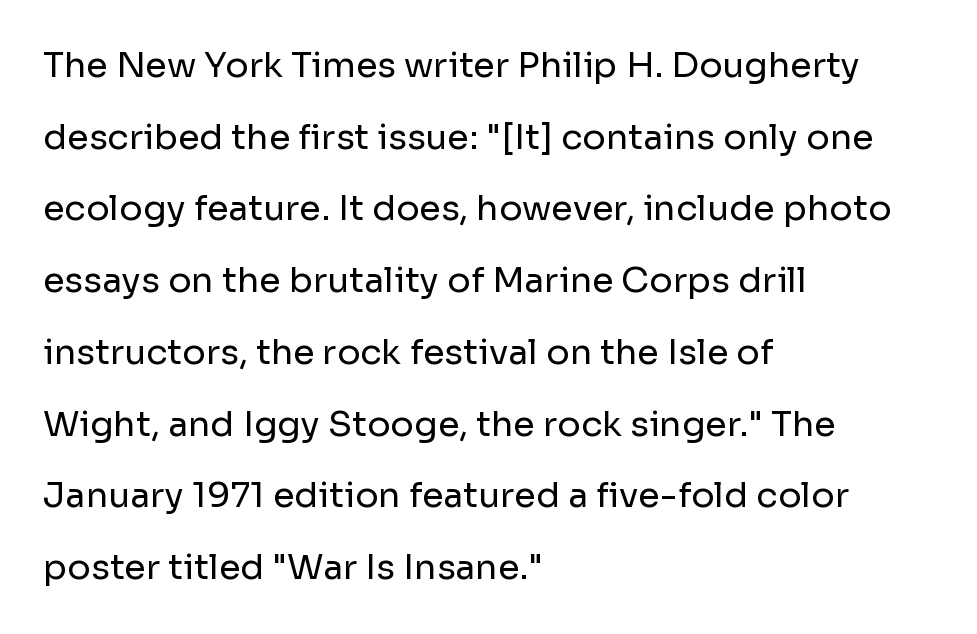
Does the lettering tilt? It doesn't — this is upright. Horizontally, the lines are justified to the leading edge only. Inter-character spacing is left at the font's built-in metrics. Clear beneath every line of the passage. Compared with a typical body face, this is equally light or lighter still. In terms of leading, this rendering errs on the spacious side.
